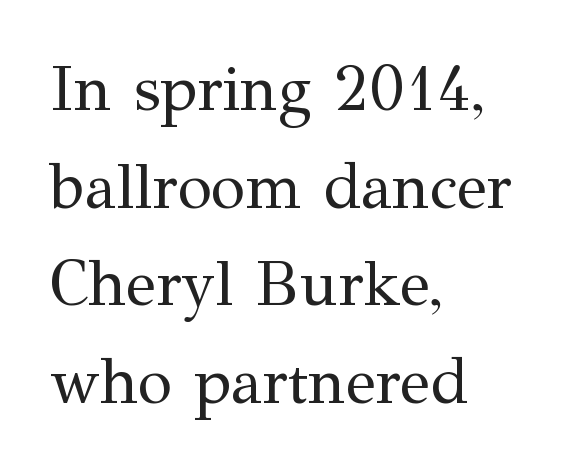
The image shows 63 px regular-weight serif type, upright; set left-aligned, normal line spacing (1.55x), normal letter spacing, not underlined; medium stroke contrast and a medium x-height.
